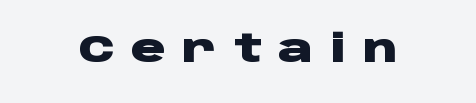
The gaps between neighbouring characters are conspicuously large. Any mark beneath the type? The region is blank. Is this a fixed-width face? No — the glyphs have proportional, varying widths. Heavy-handed strokes throughout: this text is bold. Nope, no serifs anywhere on these letters. Style check: upright.
